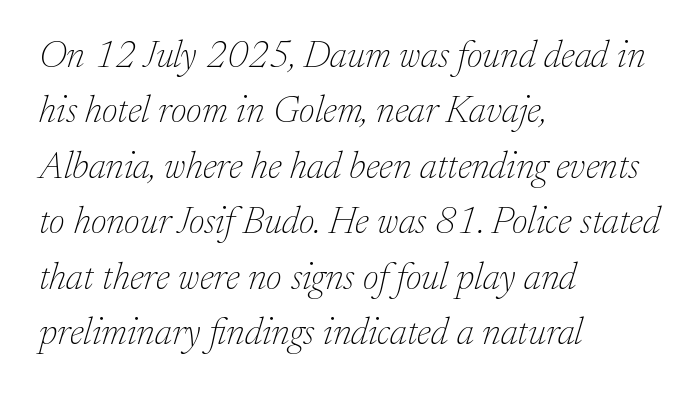
The image shows 38 px thin serif type, italic (leaning right); set left-aligned, normal line spacing (1.46x), normal letter spacing, not underlined; low stroke contrast and a medium x-height.
